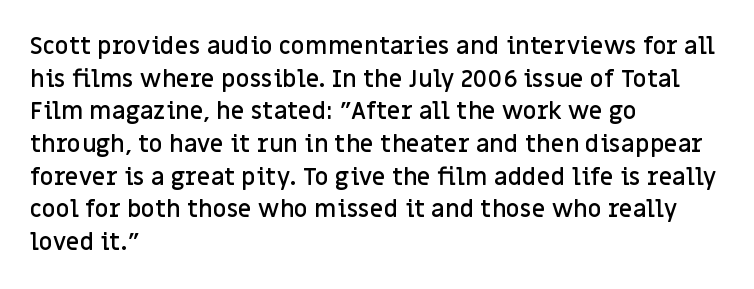
One glance says typical: line gaps are just what's usual. Tracking value appears to be zero — textbook default spacing. Tall strokes in this sample are plumb rather than angled. Firm but not heavy-handed strokes: this text is semibold.
